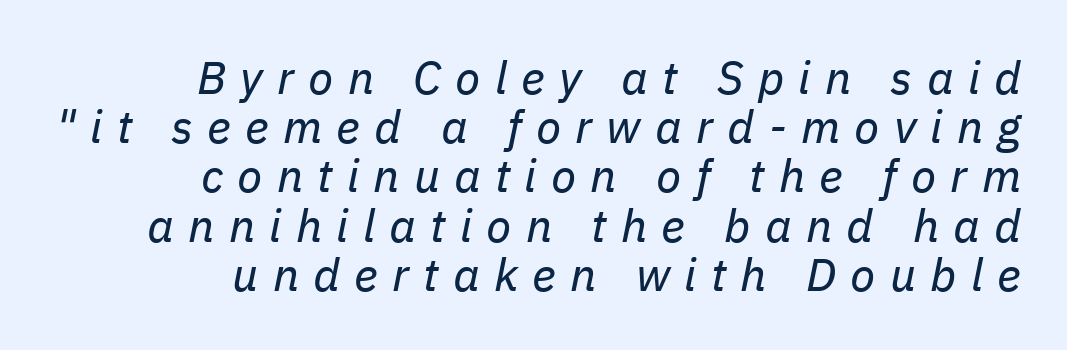
Q: Is the text bold? A: No.
Q: Is the text italic (slanted)? A: Yes, it leans right by about 11 degrees.
Q: Is the text underlined? A: No.
Q: How is the paragraph aligned? A: Right-aligned.
Q: Is the spacing between letters normal or unusually wide? A: Unusually wide.
Q: Is the spacing between lines tight, normal or loose? A: Tight.
Q: Width (condensed, normal, or wide)? A: Normal.
Q: Stroke contrast? A: Low.
Q: x-height? A: Medium.
Q: Monospaced? A: No.
